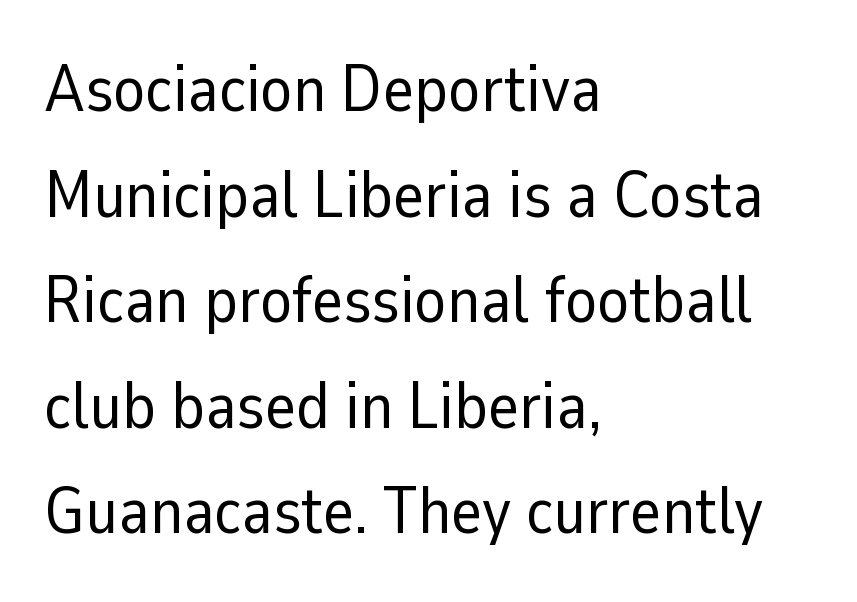
The letters stand straight up with perfectly vertical stems. The passage shown is typeset with a sans-serif family. The rendering uses a moderate line-height, typical for paragraphs. This sample has the flowing, uneven cadence of proportional lettering.
